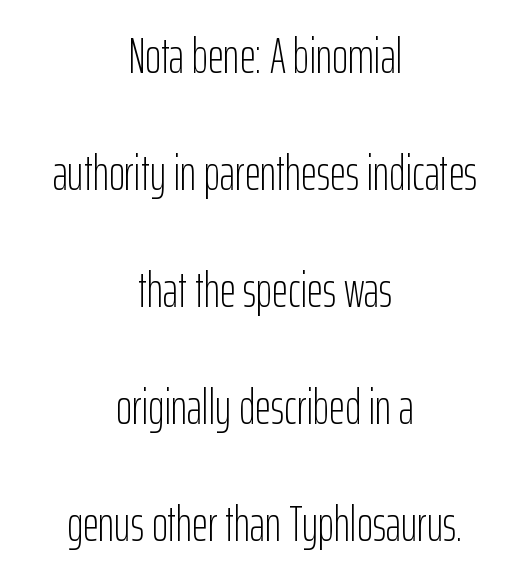
Q: Is the text bold? A: No.
Q: Is the text italic (slanted)? A: No, it is upright.
Q: Is the typeface a serif or a sans-serif typeface? A: Sans-serif.
Q: Is the text underlined? A: No.
Q: How is the paragraph aligned? A: Centered.
Q: Is the spacing between letters normal or unusually wide? A: Normal.
Q: Is the spacing between lines tight, normal or loose? A: Loose.
Q: Width (condensed, normal, or wide)? A: Condensed.
Q: Stroke contrast? A: Low.
Q: x-height? A: Medium.
Q: Monospaced? A: No.
